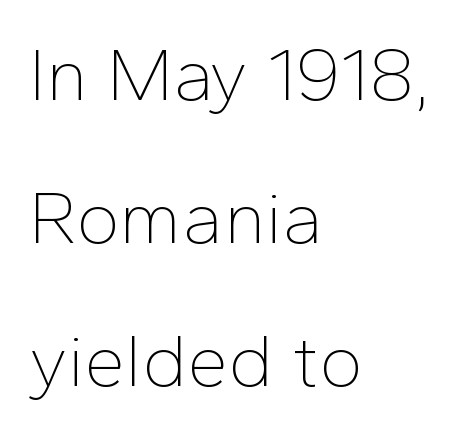
{"serif": "no", "italic": "no", "bold": "no", "weight": "thin", "width": "normal", "stroke_contrast": "low", "x_height": "medium", "monospaced": "no", "underline": "no", "align": "left", "line_spacing": "loose", "line_spacing_ratio": 1.93, "letter_spacing": "normal", "letter_spacing_em": 0.0, "glyph_px": 74}
